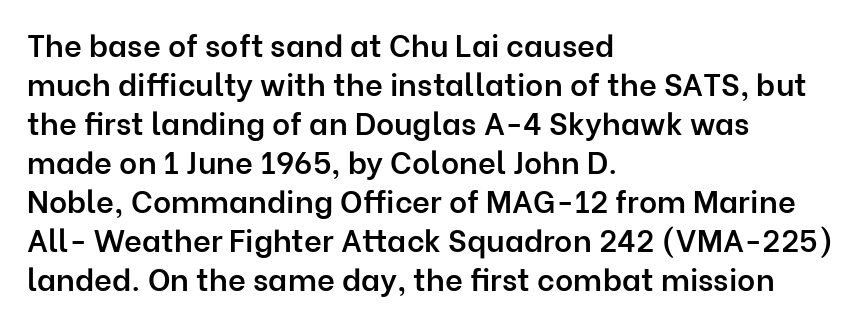
Q: Is the text bold? A: Semi-bold.
Q: Is the text italic (slanted)? A: No, it is upright.
Q: Is the typeface a serif or a sans-serif typeface? A: Sans-serif.
Q: Is the text underlined? A: No.
Q: How is the paragraph aligned? A: Left-aligned.
Q: Is the spacing between letters normal or unusually wide? A: Normal.
Q: Is the spacing between lines tight, normal or loose? A: Normal.
Q: Width (condensed, normal, or wide)? A: Normal.
Q: Stroke contrast? A: Low.
Q: x-height? A: Medium.
Q: Monospaced? A: No.
